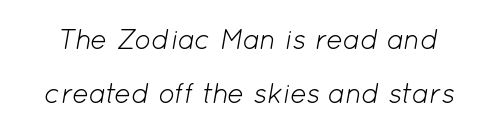
{"italic": "yes", "lean": "right", "slant_degrees": 12, "bold": "no", "weight": "light", "width": "normal", "stroke_contrast": "low", "x_height": "medium", "monospaced": "no", "underline": "no", "line_spacing": "loose", "line_spacing_ratio": 1.94, "letter_spacing": "normal", "letter_spacing_em": 0.0, "glyph_px": 28}
